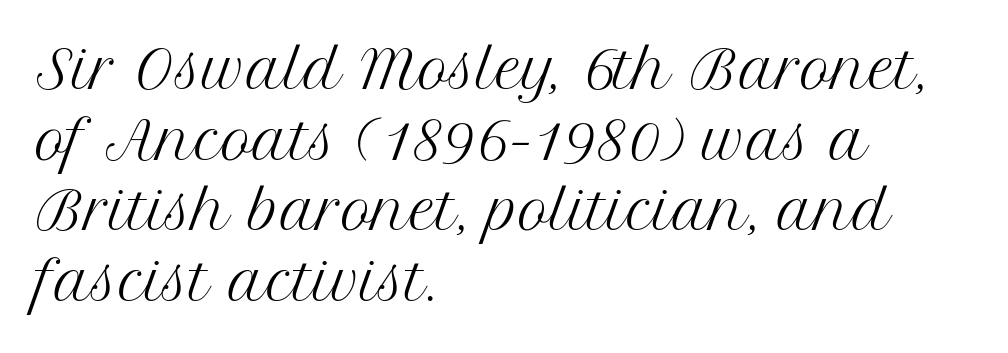
Q: Is the text bold? A: No.
Q: Is the text italic (slanted)? A: Yes.
Q: Is the text underlined? A: No.
Q: How is the paragraph aligned? A: Left-aligned.
Q: Is the spacing between letters normal or unusually wide? A: Normal.
Q: Is the spacing between lines tight, normal or loose? A: Normal.
Q: Width (condensed, normal, or wide)? A: Normal.
Q: Stroke contrast? A: Medium.
Q: x-height? A: Medium.
Q: Monospaced? A: No.
